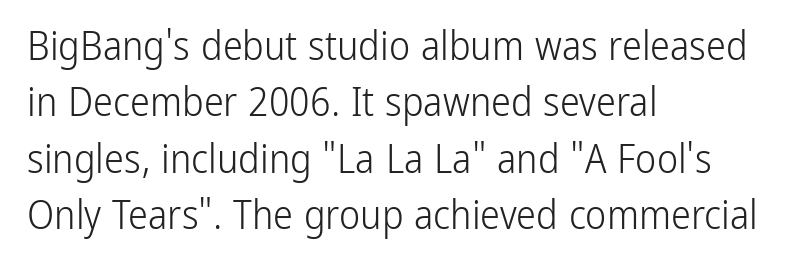
Q: Is the text bold? A: No.
Q: Is the text italic (slanted)? A: No, it is upright.
Q: Is the typeface a serif or a sans-serif typeface? A: Sans-serif.
Q: Is the text underlined? A: No.
Q: How is the paragraph aligned? A: Left-aligned.
Q: Is the spacing between letters normal or unusually wide? A: Normal.
Q: Is the spacing between lines tight, normal or loose? A: Normal.
Q: Width (condensed, normal, or wide)? A: Condensed.
Q: Stroke contrast? A: Low.
Q: x-height? A: Medium.
Q: Monospaced? A: No.
